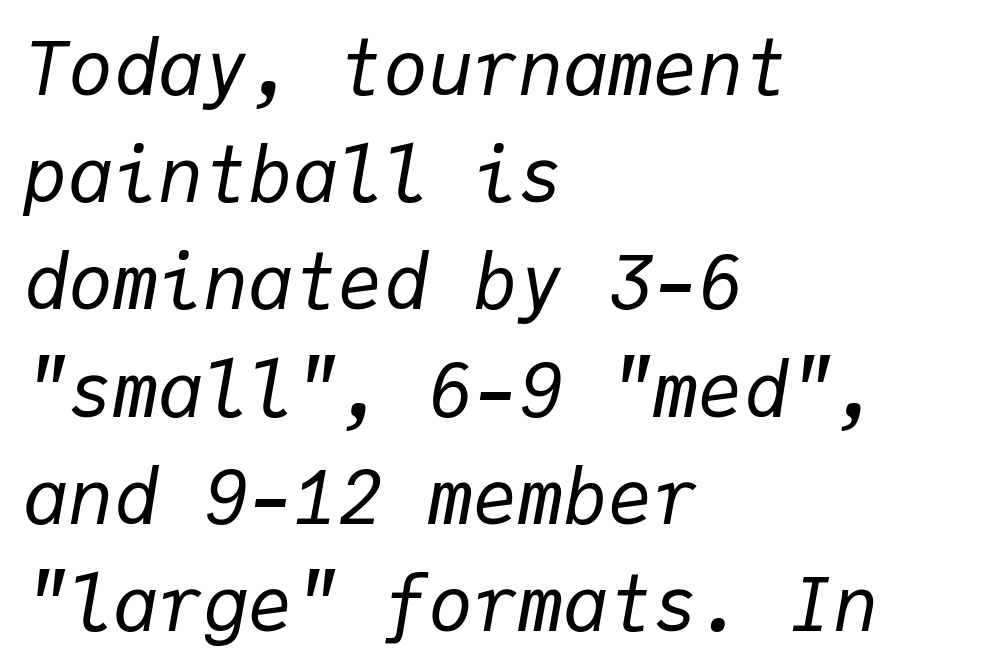
Characters are canted at an angle relative to the baseline's perpendicular. Interline gaps are of average width in this sample. Spacing between characters is what you'd get straight out of the box. A typesetter would call this monospace, since all characters share one set width. Caption: multi-line text, flush left, ragged right.
